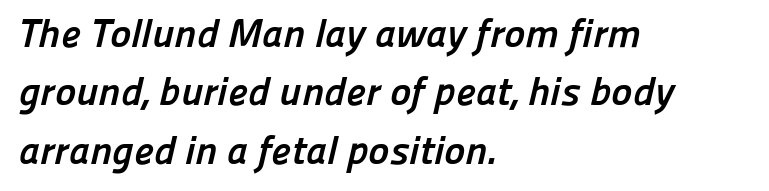
The image shows 40 px semibold sans-serif type; set left-aligned, normal line spacing (1.46x), normal letter spacing, not underlined; low stroke contrast and a medium x-height.
